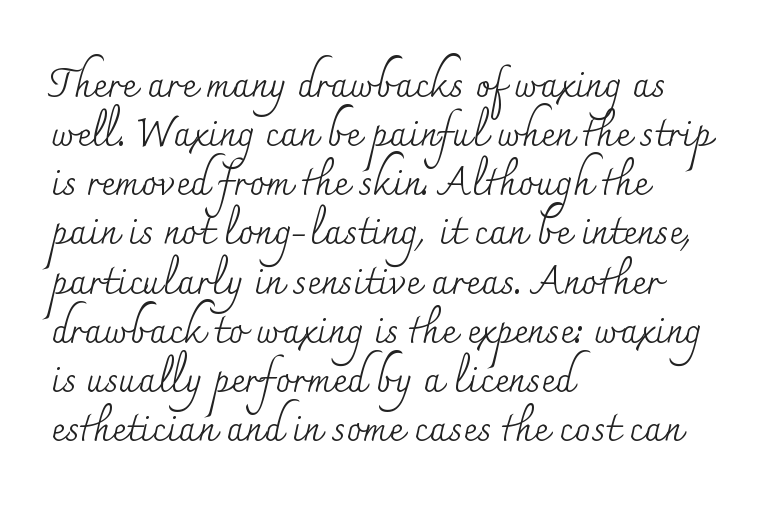
The leading is moderate, giving the passage an even texture. Beneath every word, the page is bare. Serif or sans? Serif — the stroke terminals have little feet. Vertical stems look standard width or narrower in stroke.
